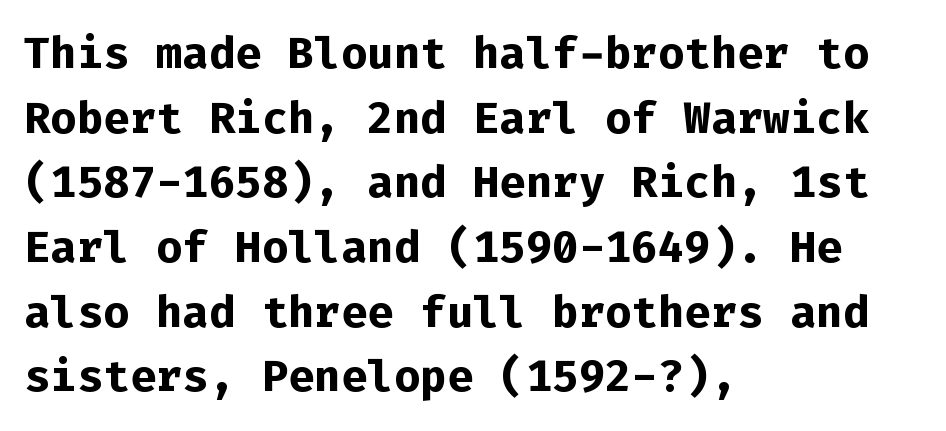
The image shows 44 px bold sans-serif type, upright, monospaced; set left-aligned, normal line spacing (1.47x), normal letter spacing, not underlined; low stroke contrast and a medium x-height.
